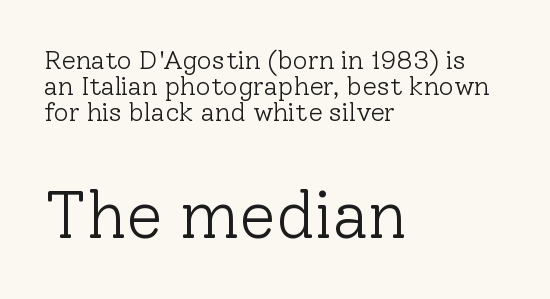
The image shows 66 px light serif type, upright; set left-aligned, tight line spacing (1.0x), normal letter spacing, not underlined; the second (bottom) block is 2.54x larger; low stroke contrast and a medium x-height.
